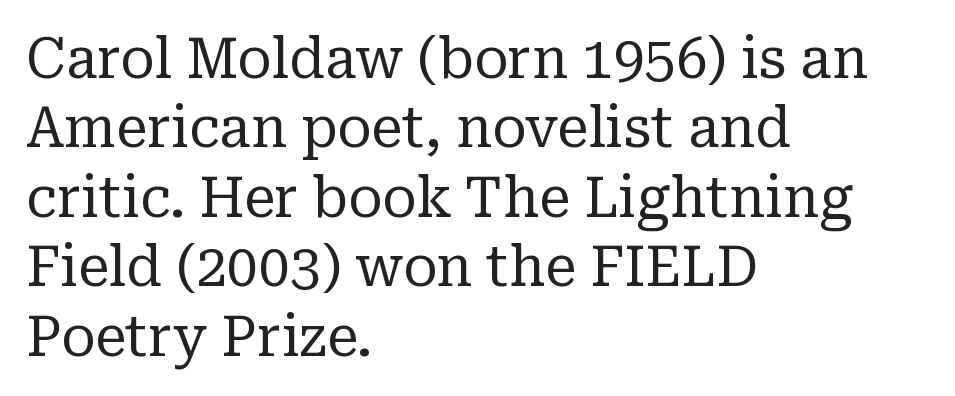
{"serif": "yes", "italic": "no", "bold": "no", "weight": "regular", "width": "normal", "stroke_contrast": "low", "x_height": "medium", "monospaced": "no", "underline": "no", "align": "left", "line_spacing_ratio": 1.24, "letter_spacing": "normal", "letter_spacing_em": 0.0, "glyph_px": 56}
